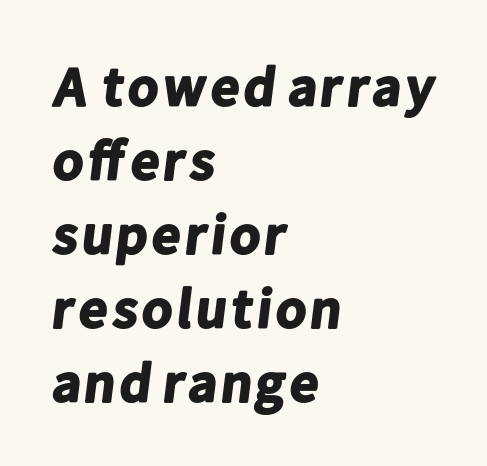
{"serif": "no", "bold": "yes", "weight": "bold", "width": "normal", "stroke_contrast": "low", "x_height": "medium", "monospaced": "no", "underline": "no", "align": "left", "line_spacing": "normal", "line_spacing_ratio": 1.32, "letter_spacing": "normal", "letter_spacing_em": 0.0, "glyph_px": 56}
